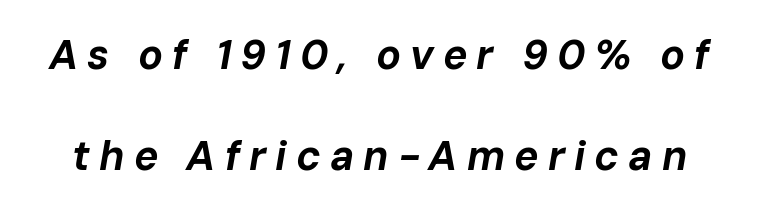
Decoration check: the copy has no underline. Italic? Definitely — the glyphs are oblique. The rendering uses natural spacing where letterforms have individual widths. The typesetting leans heavy: a genuine bold. Does extra space separate the letters? Yes, quite a lot of it.
